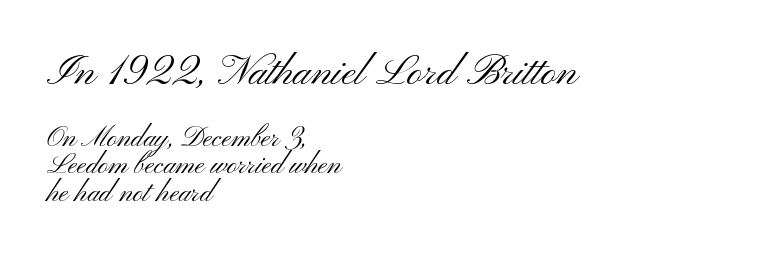
The image shows 42 px light, wide sans-serif type; set left-aligned, tight line spacing (0.97x), normal letter spacing, not underlined; the first (top) block is 1.5x larger; medium stroke contrast and a small x-height.
